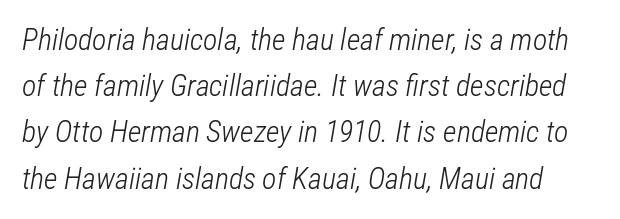
Q: Is the text bold? A: No.
Q: Is the text italic (slanted)? A: Yes, it leans right by about 12 degrees.
Q: Is the text underlined? A: No.
Q: Is the spacing between letters normal or unusually wide? A: Normal.
Q: Is the spacing between lines tight, normal or loose? A: Normal.
Q: Width (condensed, normal, or wide)? A: Condensed.
Q: Stroke contrast? A: Low.
Q: x-height? A: Medium.
Q: Monospaced? A: No.
